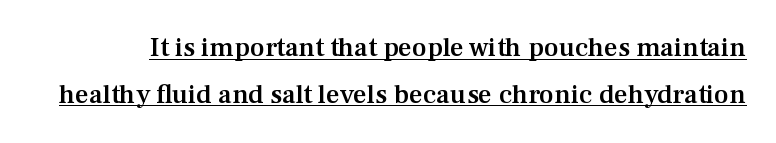
How heavy is the stroke? Medium-heavy — a semibold, shy of bold. Style check: upright. Somebody hit Ctrl+U on this one — the words are underlined. Glyph-to-glyph distance matches everyday printed text.
